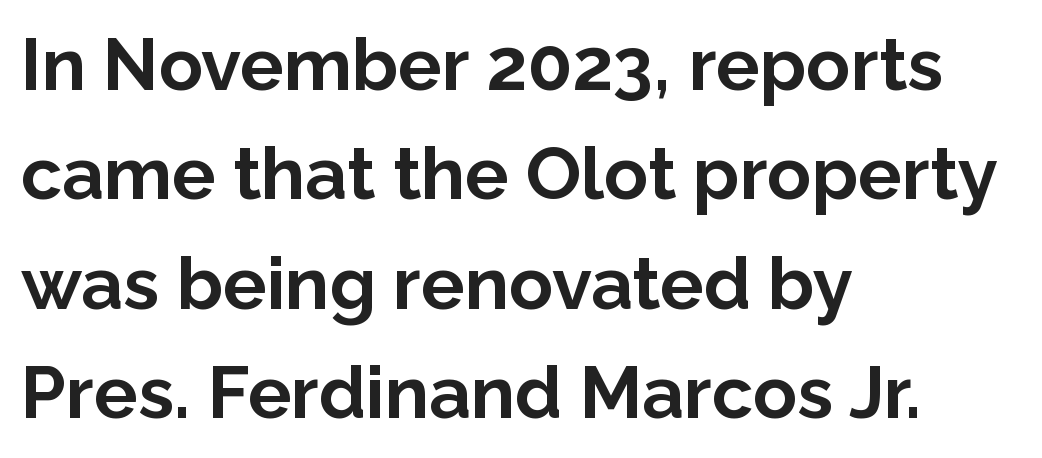
{"serif": "no", "italic": "no", "bold": "yes", "weight": "bold", "width": "normal", "stroke_contrast": "low", "x_height": "medium", "monospaced": "no", "underline": "no", "align": "left", "line_spacing": "normal", "line_spacing_ratio": 1.5, "letter_spacing": "normal", "letter_spacing_em": 0.0, "glyph_px": 73}
